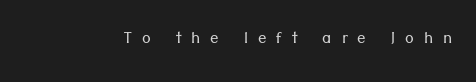
Heaviness? Minimal to ordinary, like unemphasized prose. Glance below the letters and you will spot only blank space. The letters stand upright; this is a roman face. The letters are spread apart with noticeably loose tracking.
